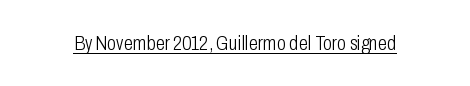
Q: Is the text bold? A: No.
Q: Is the text italic (slanted)? A: No, it is upright.
Q: Is the text underlined? A: Yes.
Q: Is the spacing between letters normal or unusually wide? A: Normal.
